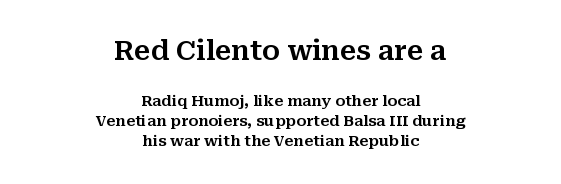
{"italic": "no", "underline": "no", "align": "center", "line_spacing": "normal", "line_spacing_ratio": 1.34, "letter_spacing": "normal", "letter_spacing_em": 0.0, "larger_block": "first", "size_ratio": 1.8, "glyph_px": 27}
